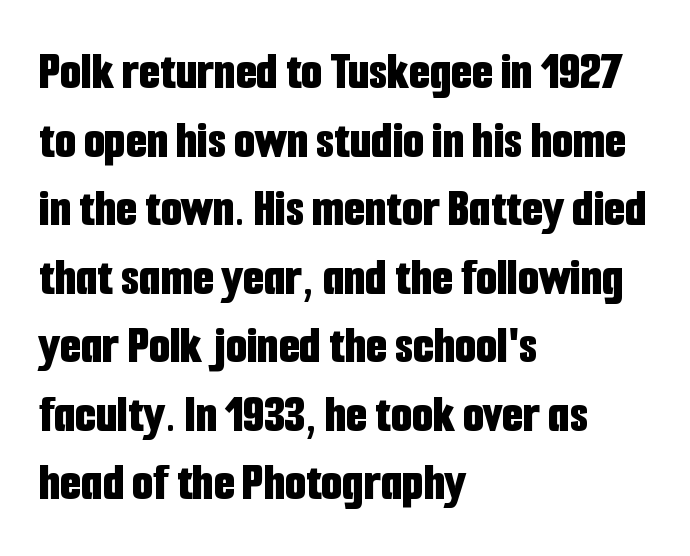
{"serif": "no", "italic": "no", "bold": "yes", "weight": "bold", "width": "condensed", "stroke_contrast": "low", "x_height": "medium", "monospaced": "no", "underline": "no", "align": "left", "line_spacing": "normal", "line_spacing_ratio": 1.27, "letter_spacing": "normal", "letter_spacing_em": 0.0, "glyph_px": 54}
